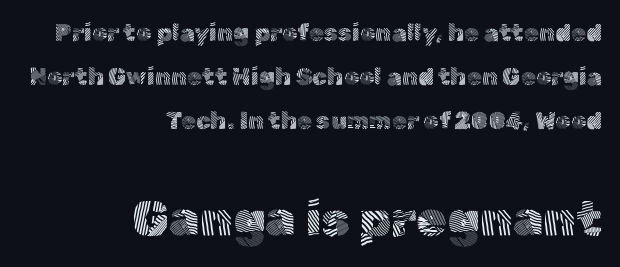
Q: Is the text bold? A: No.
Q: Is the text italic (slanted)? A: No, it is upright.
Q: Is the typeface a serif or a sans-serif typeface? A: Sans-serif.
Q: Is the text underlined? A: No.
Q: How is the paragraph aligned? A: Right-aligned.
Q: Is the spacing between letters normal or unusually wide? A: Normal.
Q: Which block of text is set in a larger size, the first (top) or the second (bottom)? A: The second (bottom) one.
Q: Width (condensed, normal, or wide)? A: Normal.
Q: x-height? A: Medium.
Q: Monospaced? A: No.
